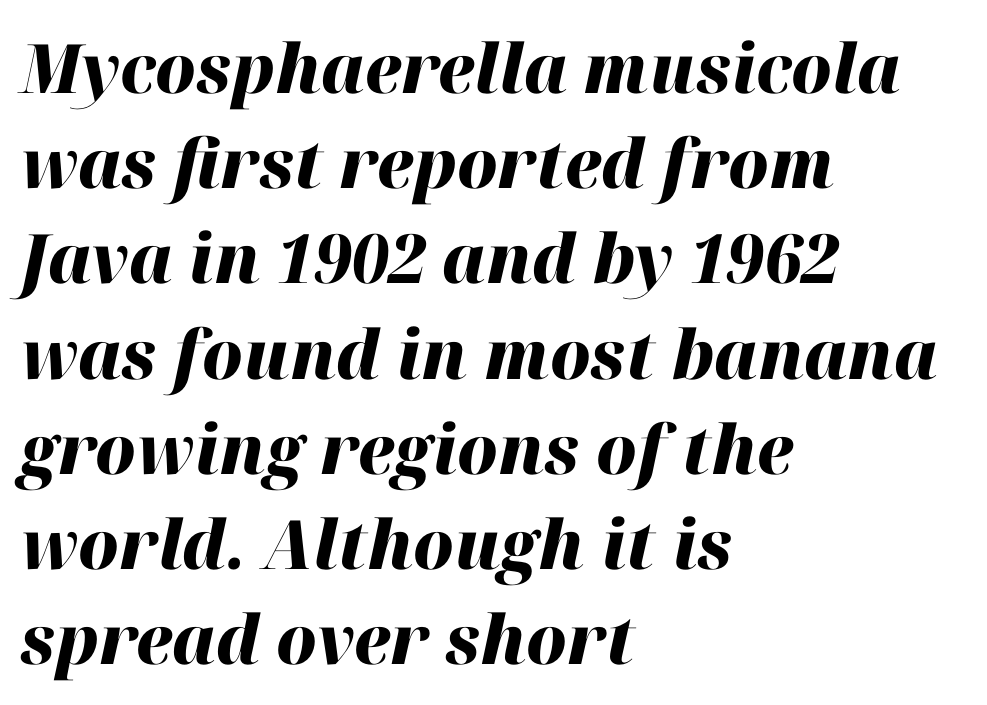
Q: Is the text bold? A: Yes.
Q: Is the text italic (slanted)? A: Yes, it leans right by about 12 degrees.
Q: Is the text underlined? A: No.
Q: How is the paragraph aligned? A: Left-aligned.
Q: Is the spacing between letters normal or unusually wide? A: Normal.
Q: Is the spacing between lines tight, normal or loose? A: Normal.
Q: Width (condensed, normal, or wide)? A: Normal.
Q: Stroke contrast? A: High.
Q: x-height? A: Medium.
Q: Monospaced? A: No.
